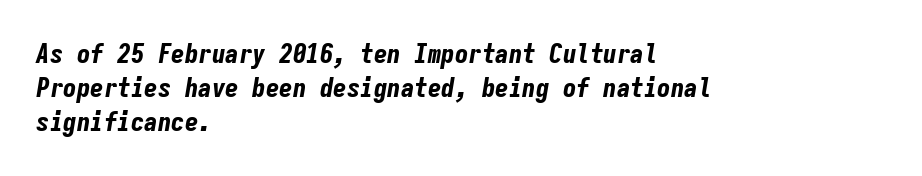
{"italic": "yes", "lean": "right", "slant_degrees": 9, "bold": "yes", "underline": "no", "align": "left", "line_spacing": "normal", "line_spacing_ratio": 1.26, "letter_spacing": "normal", "letter_spacing_em": 0.0, "glyph_px": 27}
